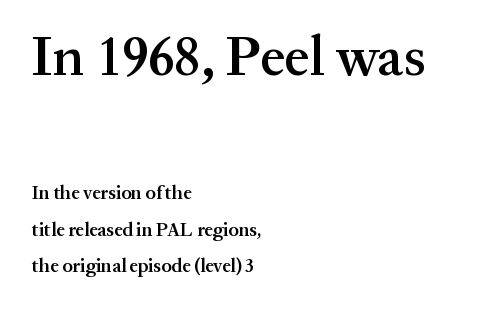
The image shows 56 px semibold serif type, upright; set left-aligned, loose line spacing (1.92x), normal letter spacing, not underlined; the first (top) block is 2.95x larger; medium stroke contrast and a medium x-height.
